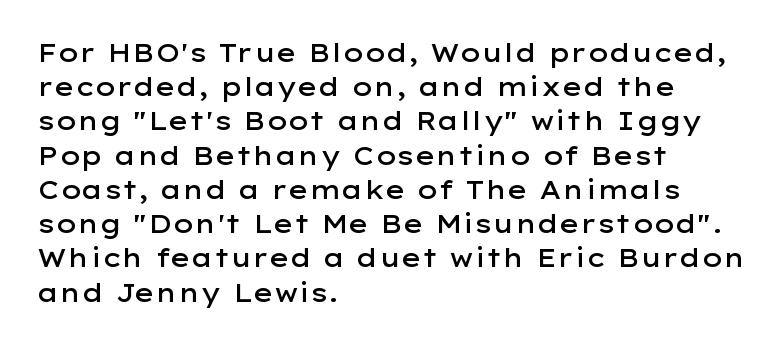
Q: Is the text bold? A: Semi-bold.
Q: Is the text italic (slanted)? A: No, it is upright.
Q: Is the text underlined? A: No.
Q: How is the paragraph aligned? A: Left-aligned.
Q: Is the spacing between letters normal or unusually wide? A: Normal.
Q: Is the spacing between lines tight, normal or loose? A: Normal.
